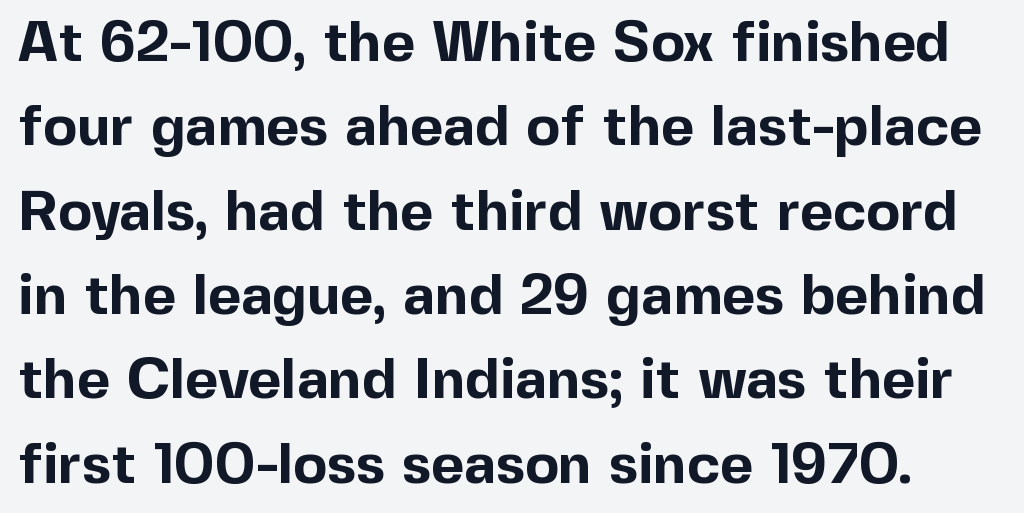
The letters stand straight up with perfectly vertical stems. Thick stems and heavy bowls — unmistakably bold. The line texture is even and compact thanks to regular tracking. Just letters on the line, the space beneath them empty. Letterform terminals end flat and unadorned throughout the passage.
